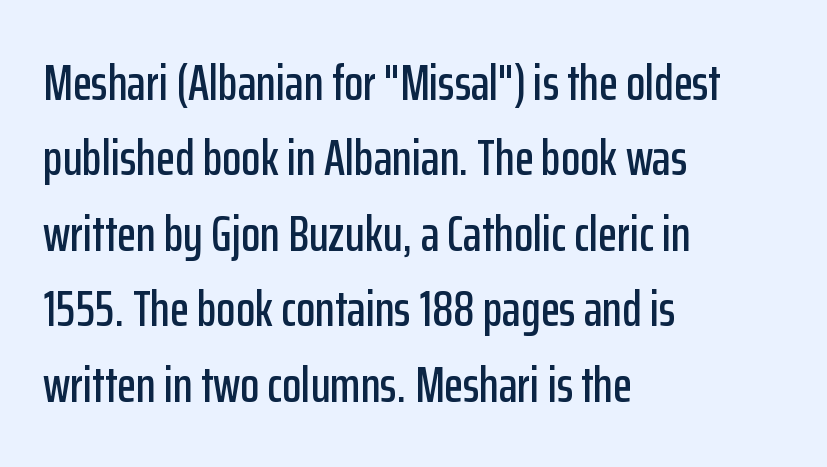
The image shows 50 px condensed sans-serif type, upright; set left-aligned, normal line spacing (1.51x), normal letter spacing, not underlined; low stroke contrast and a medium x-height.
